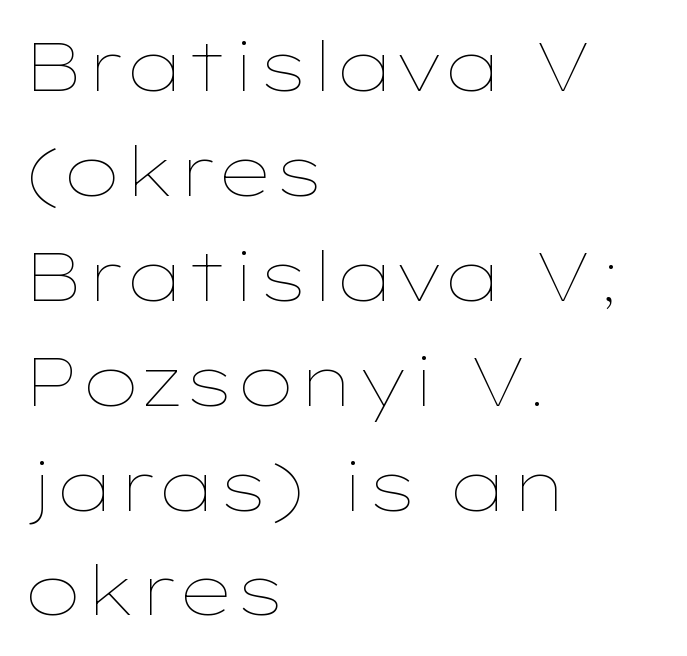
{"italic": "no", "bold": "no", "weight": "thin", "width": "wide", "stroke_contrast": "low", "x_height": "medium", "monospaced": "no", "underline": "no", "align": "left", "line_spacing": "normal", "line_spacing_ratio": 1.52, "letter_spacing": "normal", "letter_spacing_em": 0.0, "glyph_px": 69}
